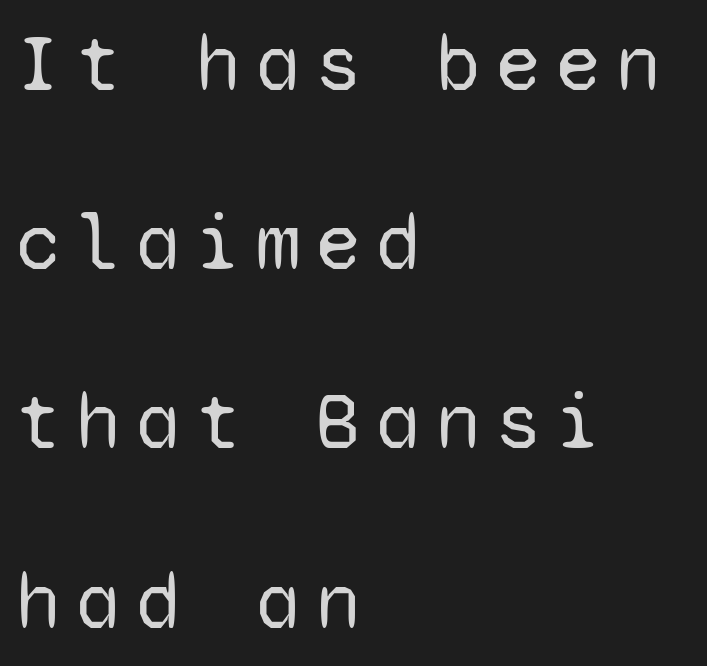
Q: Is the text bold? A: No.
Q: Is the text italic (slanted)? A: No, it is upright.
Q: Is the typeface a serif or a sans-serif typeface? A: Sans-serif.
Q: Is the text underlined? A: No.
Q: How is the paragraph aligned? A: Left-aligned.
Q: Is the spacing between letters normal or unusually wide? A: Unusually wide.
Q: Is the spacing between lines tight, normal or loose? A: Loose.
Q: Width (condensed, normal, or wide)? A: Normal.
Q: Stroke contrast? A: Low.
Q: x-height? A: Medium.
Q: Monospaced? A: Yes.
